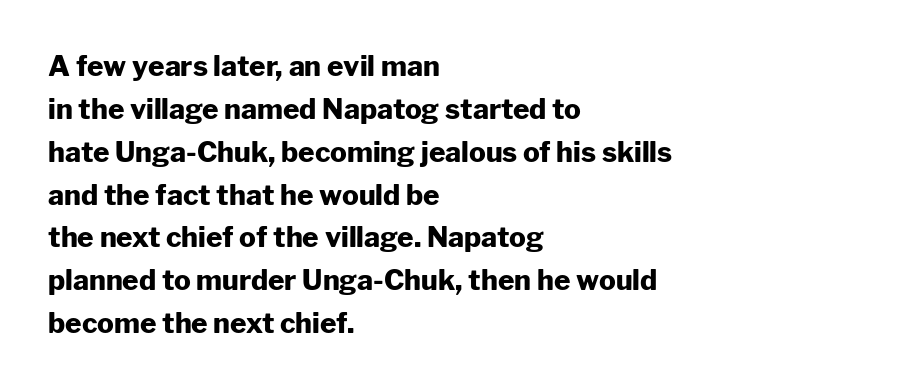
The image shows 28 px heavy sans-serif type, upright; set left-aligned, normal line spacing (1.53x), normal letter spacing, not underlined; low stroke contrast and a medium x-height.
